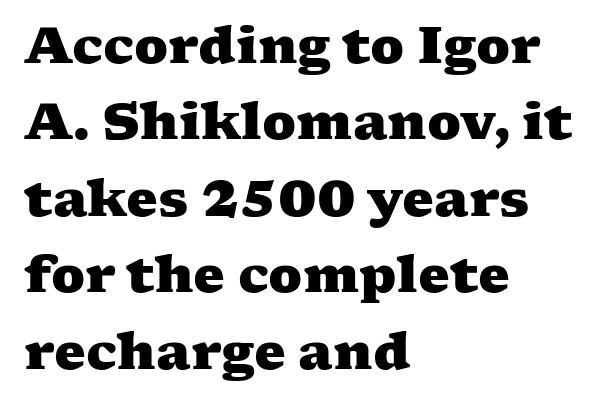
A dark, heavy texture on the line: the type is bold. Proportional: the letters do not fall into vertical columns. The passage shown is not underscored anywhere. Is the block centered? No — it sits flush against the left margin.
